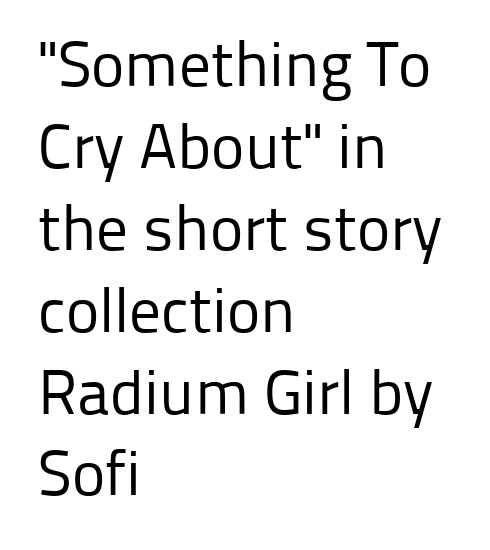
{"serif": "no", "italic": "no", "bold": "no", "weight": "regular", "width": "normal", "stroke_contrast": "low", "x_height": "medium", "monospaced": "no", "underline": "no", "align": "left", "line_spacing": "normal", "line_spacing_ratio": 1.3, "letter_spacing": "normal", "letter_spacing_em": 0.0, "glyph_px": 63}
